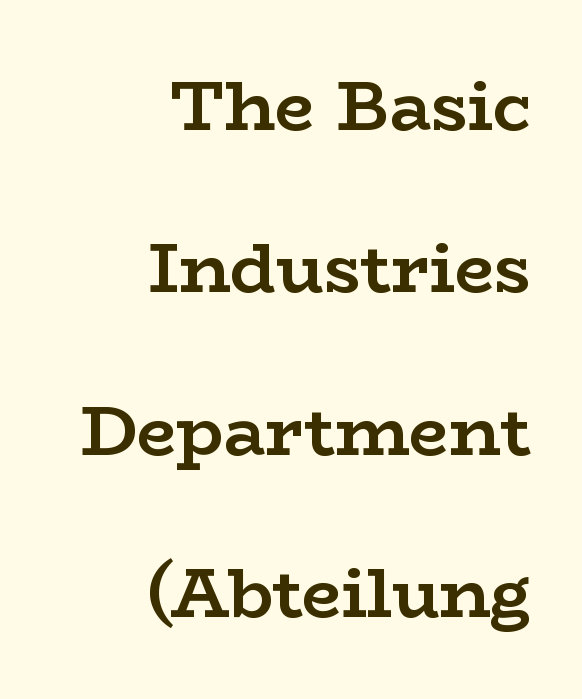
Compared with a flush-left layout, this one pins lines to the opposite, right side. You can tell it's not italic because the verticals are truly vertical. Here the designer chose a conventional face with non-uniform glyph widths. Each new line begins a long way beneath the previous one.
